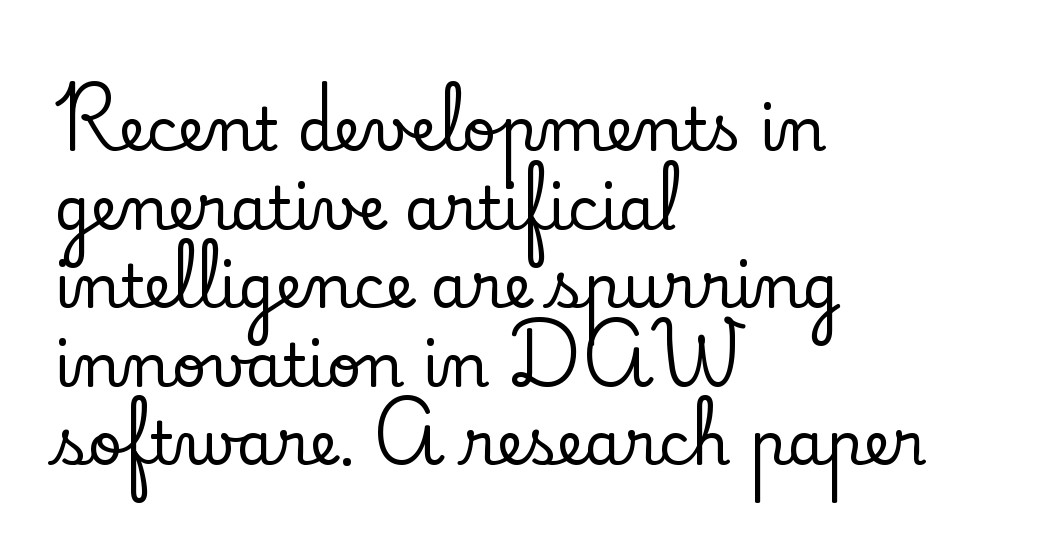
Q: Is the text italic (slanted)? A: No, it is upright.
Q: Is the typeface a serif or a sans-serif typeface? A: Serif.
Q: Is the text underlined? A: No.
Q: How is the paragraph aligned? A: Left-aligned.
Q: Is the spacing between letters normal or unusually wide? A: Normal.
Q: Is the spacing between lines tight, normal or loose? A: Normal.
Q: Width (condensed, normal, or wide)? A: Normal.
Q: Stroke contrast? A: Low.
Q: x-height? A: Small.
Q: Monospaced? A: No.
